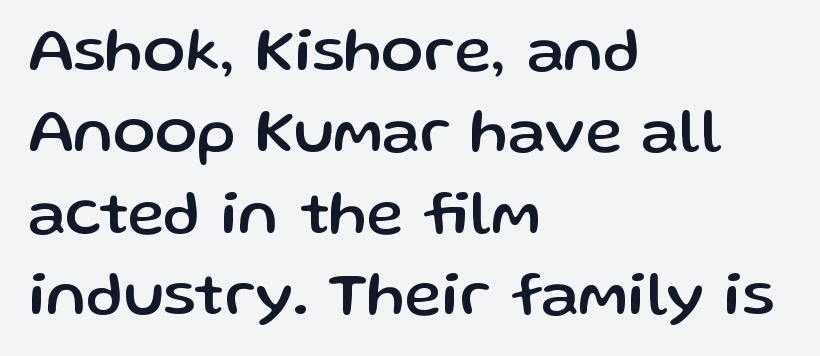
Q: Is the text italic (slanted)? A: No, it is upright.
Q: Is the typeface a serif or a sans-serif typeface? A: Sans-serif.
Q: Is the text underlined? A: No.
Q: How is the paragraph aligned? A: Left-aligned.
Q: Is the spacing between letters normal or unusually wide? A: Normal.
Q: Is the spacing between lines tight, normal or loose? A: Normal.
Q: Width (condensed, normal, or wide)? A: Normal.
Q: Stroke contrast? A: Low.
Q: x-height? A: Medium.
Q: Monospaced? A: No.
